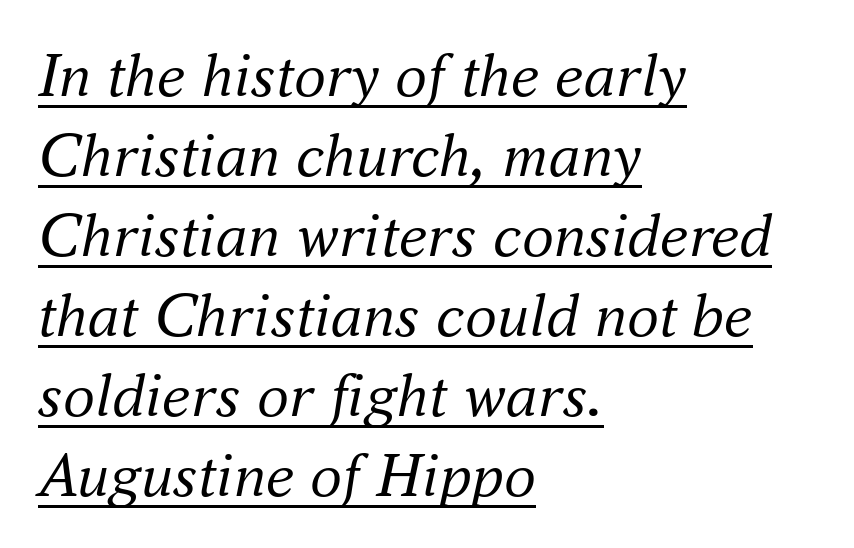
The image shows 64 px regular-weight serif type, italic (leaning right); set left-aligned, normal line spacing (1.25x), normal letter spacing, underlined; medium stroke contrast and a small x-height.
